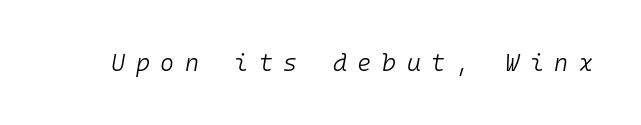
{"italic": "yes", "lean": "right", "slant_degrees": 10, "bold": "no", "underline": "no", "letter_spacing": "wide", "letter_spacing_em": 0.44, "glyph_px": 24}
